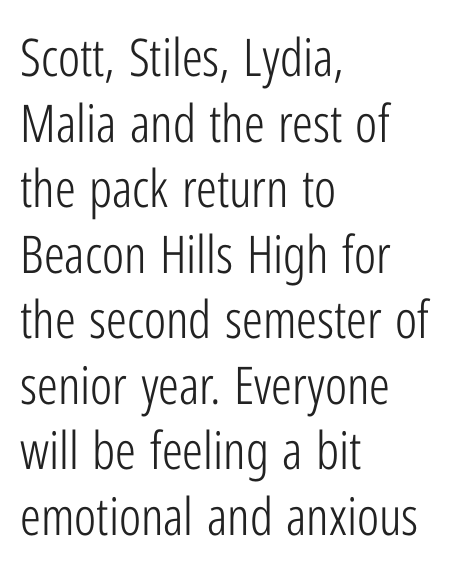
The image shows 52 px light, condensed sans-serif type, upright; set left-aligned, normal line spacing (1.26x), normal letter spacing, not underlined; low stroke contrast and a medium x-height.
